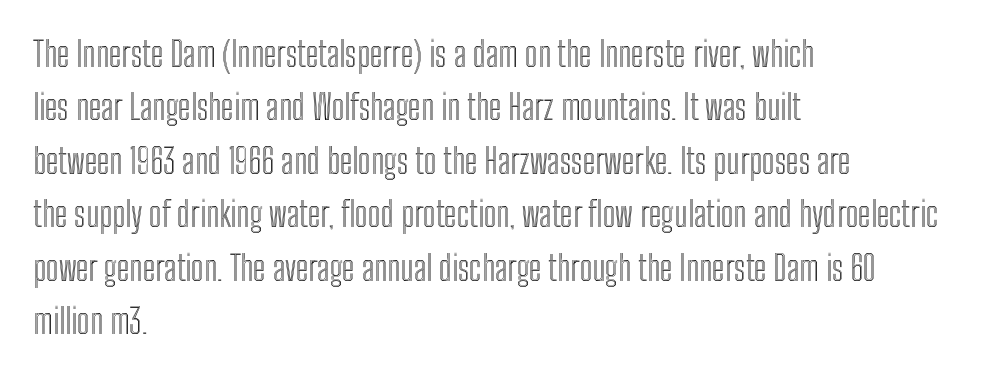
The image shows 34 px condensed type, upright; set left-aligned, normal line spacing (1.57x), normal letter spacing, not underlined; a medium x-height.
